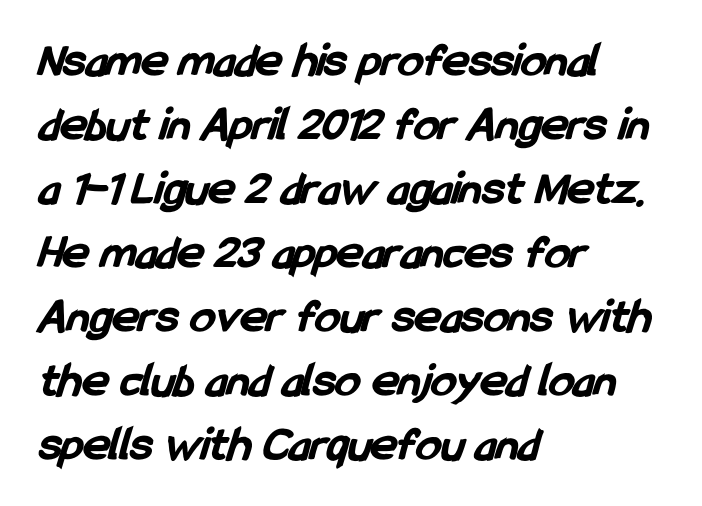
The image shows 50 px bold, condensed sans-serif type; set left-aligned, normal line spacing (1.28x), normal letter spacing, not underlined; low stroke contrast and a medium x-height.
